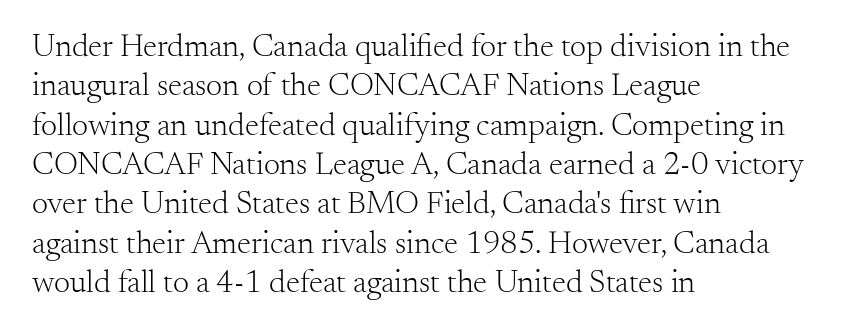
{"serif": "yes", "italic": "no", "bold": "no", "weight": "light", "width": "normal", "stroke_contrast": "medium", "x_height": "small", "monospaced": "no", "underline": "no", "align": "left", "line_spacing_ratio": 1.23, "letter_spacing": "normal", "letter_spacing_em": 0.0, "glyph_px": 32}
